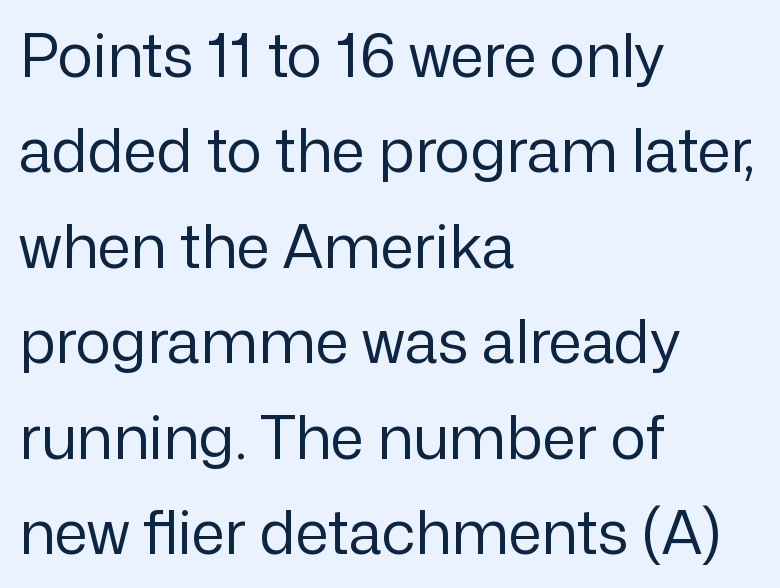
The image shows 60 px regular-weight sans-serif type, upright; set left-aligned, normal line spacing (1.59x), normal letter spacing, not underlined; low stroke contrast and a medium x-height.
